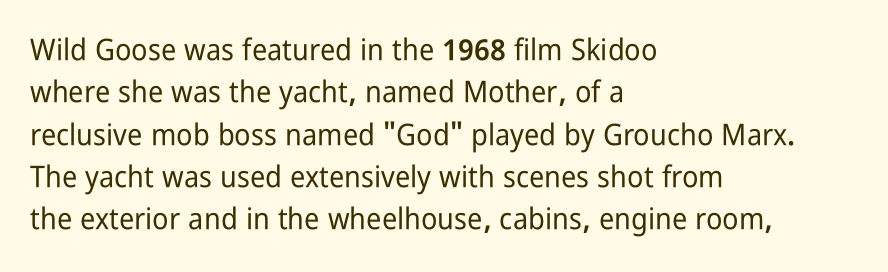
Nobody drew a line under any word here. These lines keep a tight, regular rhythm from letter to letter. Varying glyph widths throughout — classic text-font behaviour. The letters stand upright; this is a roman face. Caption: multi-line text, flush left, ragged right. Leading matches the norm, producing a regular column.
